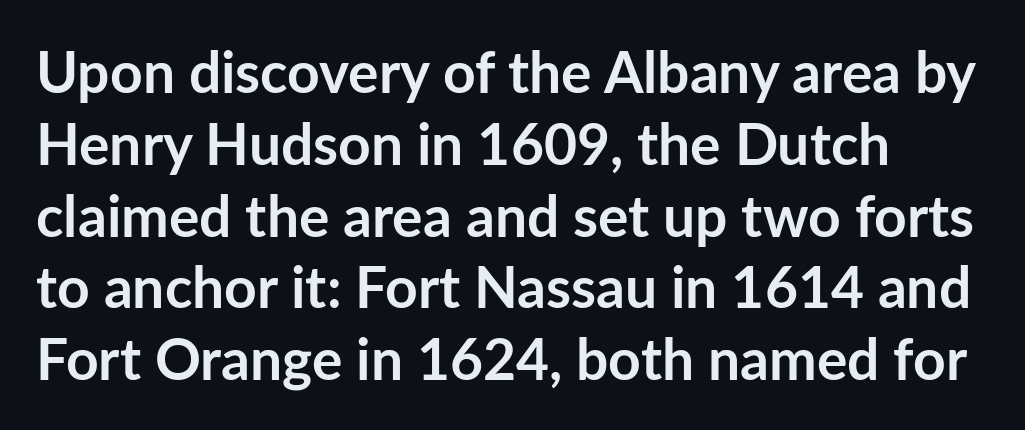
The image shows 57 px semibold sans-serif type, upright; set left-aligned, normal line spacing (1.26x), normal letter spacing, not underlined; low stroke contrast and a medium x-height.
